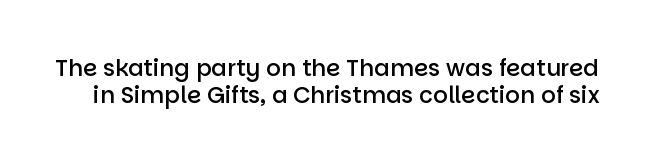
{"italic": "no", "bold": "semi", "underline": "no", "line_spacing_ratio": 1.16, "letter_spacing": "normal", "letter_spacing_em": 0.0, "glyph_px": 23}
